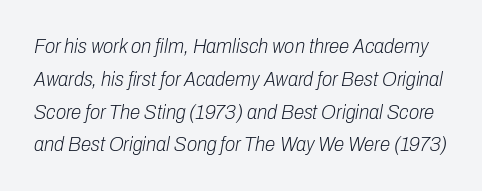
The image shows 21 px text type, italic (leaning right); set normal line spacing (1.56x), normal letter spacing, not underlined.
